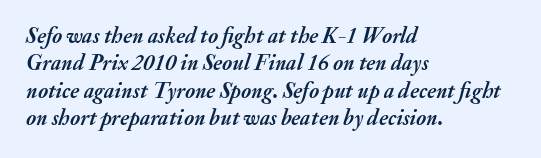
The image shows 22 px bold type, italic (leaning right); set left-aligned, normal line spacing (1.25x), normal letter spacing, not underlined.
